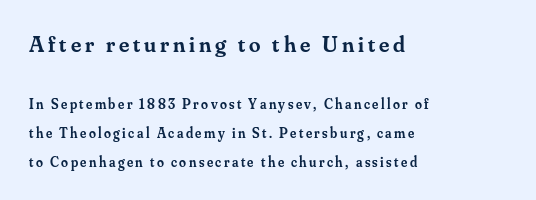
{"italic": "no", "bold": "semi", "underline": "no", "align": "left", "line_spacing": "loose", "line_spacing_ratio": 2.07, "larger_block": "first", "size_ratio": 1.64, "glyph_px": 23}
